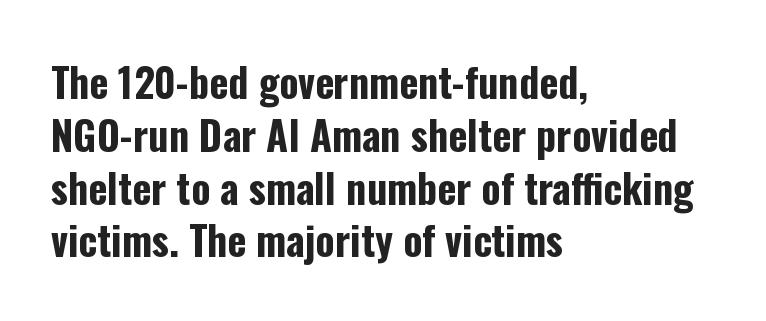
{"serif": "no", "italic": "no", "bold": "yes", "weight": "bold", "width": "condensed", "stroke_contrast": "low", "x_height": "medium", "monospaced": "no", "underline": "no", "align": "left", "line_spacing": "normal", "line_spacing_ratio": 1.32, "letter_spacing": "normal", "letter_spacing_em": 0.0, "glyph_px": 40}
